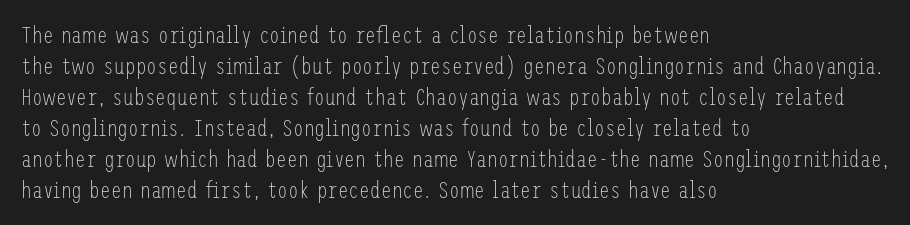
{"italic": "no", "bold": "no", "underline": "no", "align": "left", "line_spacing": "normal", "line_spacing_ratio": 1.29, "letter_spacing": "normal", "letter_spacing_em": 0.0, "glyph_px": 24}
